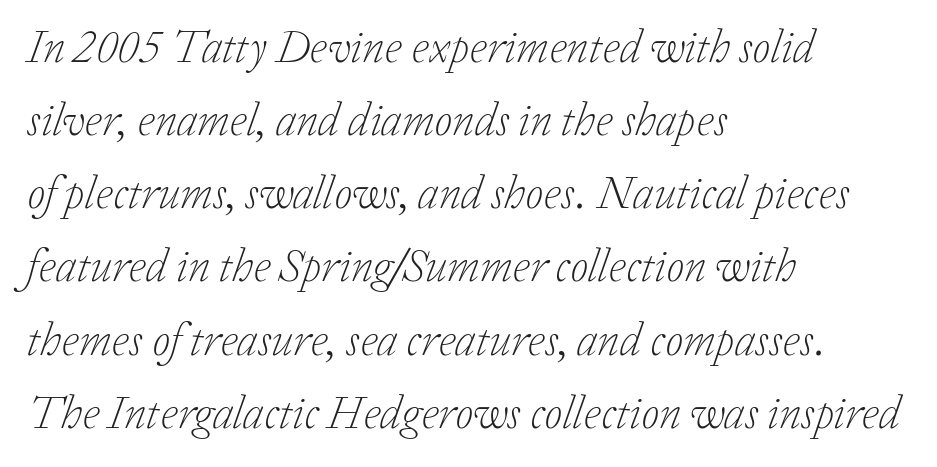
Compared with a typical body face, this is equally light or lighter still. This sample is left-justified, so line endings fall wherever the words run out. Compared with typical body copy, the letter spacing here is the same. Rows of type keep a routine distance in the vertical direction. When letters slant like this, we call the style italic.
